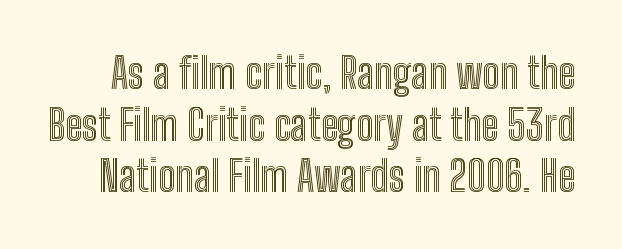
{"italic": "no", "width": "condensed", "x_height": "medium", "monospaced": "no", "underline": "no", "line_spacing_ratio": 1.23, "letter_spacing": "normal", "letter_spacing_em": 0.0, "glyph_px": 42}
